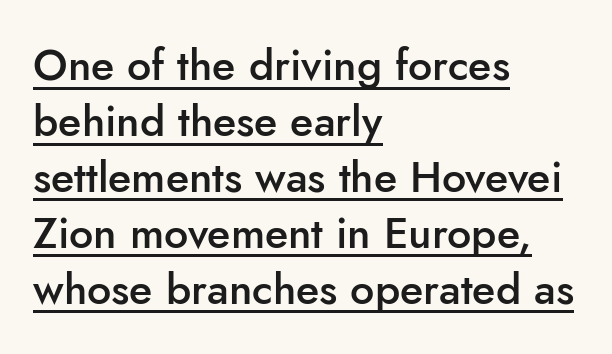
Varying glyph widths throughout — classic text-font behaviour. Where is the straight margin? On the left. Unlike italic type, these characters show no tilt at all. What stands out about the letter spacing? Nothing — it is the standard amount. Weight check: semibold — heavier than regular, not quite bold.
